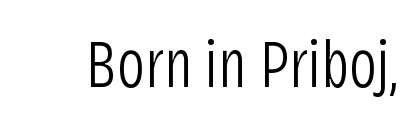
The words here are not underlined. The tracking reads as untouched default to a designer's eye. These lines are rendered in a variable-pitch font. Type style note: lacks serifs.
